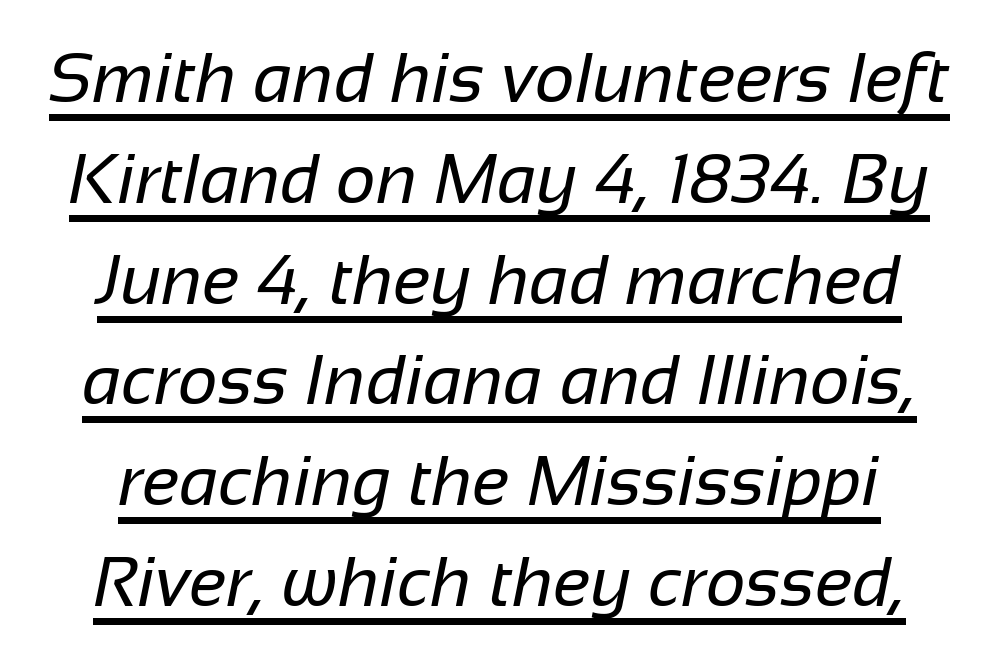
The typeface chosen for these lines omits serifs. A normal amount of white space separates one row of letters from the next. These lines are rendered in a variable-pitch font. Each stroke keeps to a modest, everyday thickness or less.
